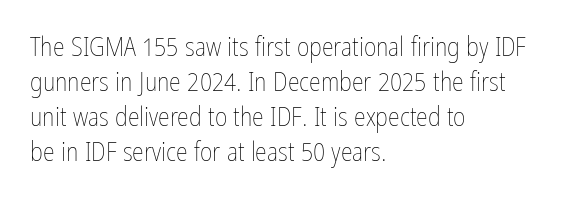
Q: Is the text bold? A: No.
Q: Is the text italic (slanted)? A: No, it is upright.
Q: Is the text underlined? A: No.
Q: How is the paragraph aligned? A: Left-aligned.
Q: Is the spacing between letters normal or unusually wide? A: Normal.
Q: Is the spacing between lines tight, normal or loose? A: Normal.
